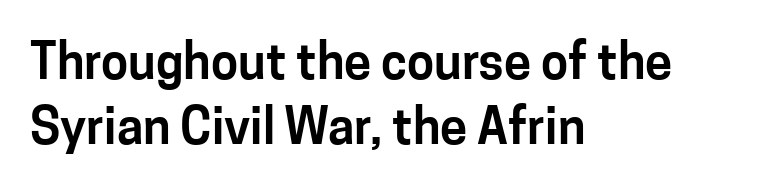
{"serif": "no", "italic": "no", "width": "normal", "stroke_contrast": "low", "x_height": "medium", "monospaced": "no", "underline": "no", "align": "left", "line_spacing": "normal", "line_spacing_ratio": 1.32, "letter_spacing": "normal", "letter_spacing_em": 0.0, "glyph_px": 49}
